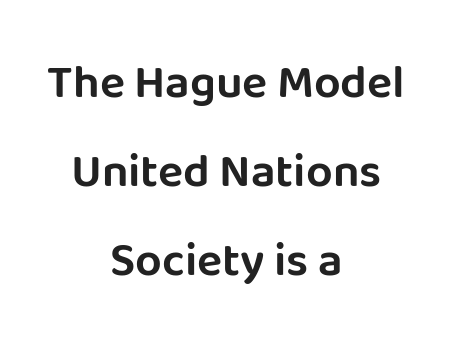
{"serif": "no", "italic": "no", "width": "normal", "stroke_contrast": "low", "x_height": "large", "monospaced": "no", "underline": "no", "align": "center", "line_spacing_ratio": 1.89, "letter_spacing": "normal", "letter_spacing_em": 0.0, "glyph_px": 47}
